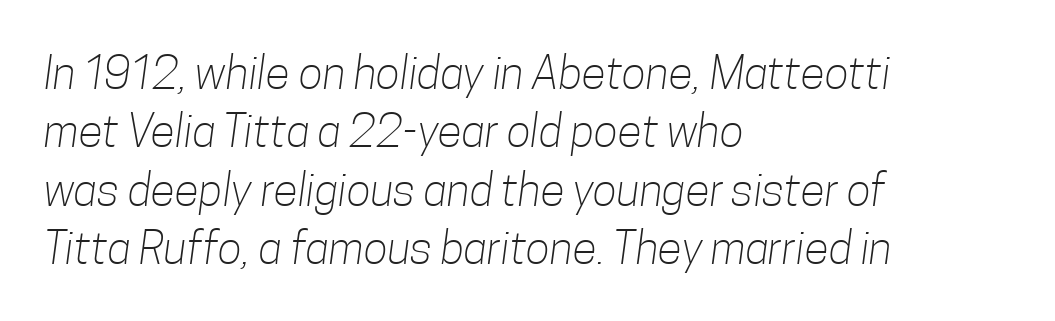
Q: Is the text bold? A: No.
Q: Is the typeface a serif or a sans-serif typeface? A: Sans-serif.
Q: Is the text underlined? A: No.
Q: How is the paragraph aligned? A: Left-aligned.
Q: Is the spacing between letters normal or unusually wide? A: Normal.
Q: Is the spacing between lines tight, normal or loose? A: Normal.
Q: Width (condensed, normal, or wide)? A: Condensed.
Q: Stroke contrast? A: Low.
Q: x-height? A: Medium.
Q: Monospaced? A: No.
